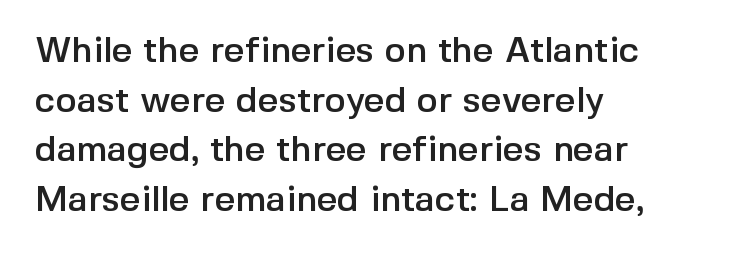
Q: Is the text italic (slanted)? A: No, it is upright.
Q: Is the typeface a serif or a sans-serif typeface? A: Sans-serif.
Q: Is the text underlined? A: No.
Q: How is the paragraph aligned? A: Left-aligned.
Q: Is the spacing between letters normal or unusually wide? A: Normal.
Q: Is the spacing between lines tight, normal or loose? A: Normal.
Q: Width (condensed, normal, or wide)? A: Normal.
Q: x-height? A: Medium.
Q: Monospaced? A: No.
